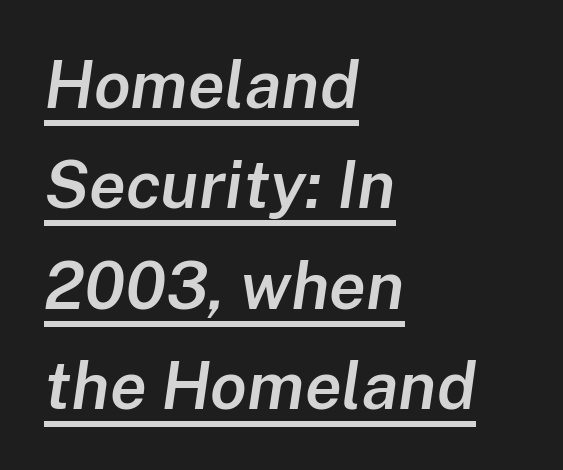
The image shows 67 px semibold type, italic (leaning right); set left-aligned, normal line spacing (1.5x), normal letter spacing, underlined; low stroke contrast and a medium x-height.
